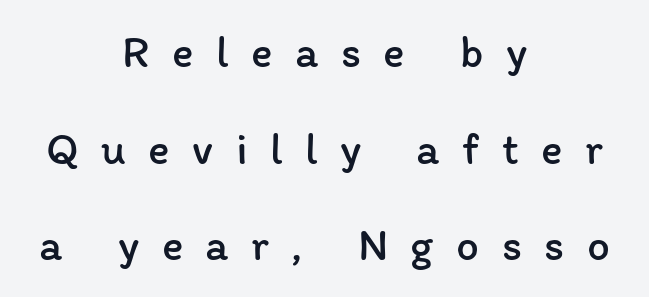
The passage shown is not underscored anywhere. Summary of vertical rhythm: relaxed, with wide interline spacing. Varying glyph widths throughout — classic text-font behaviour. These lines were composed using upright roman letters. Between one letter and the next there's a generous, obvious gap. Vertical stems look standard width or narrower in stroke.
